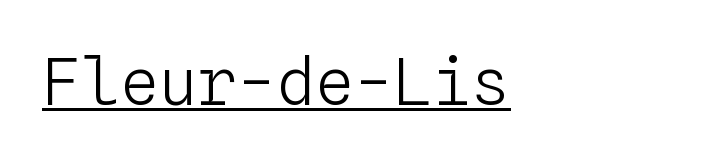
{"italic": "no", "bold": "no", "weight": "light", "width": "normal", "stroke_contrast": "low", "x_height": "medium", "monospaced": "yes", "underline": "yes", "letter_spacing": "normal", "letter_spacing_em": 0.0, "glyph_px": 65}
